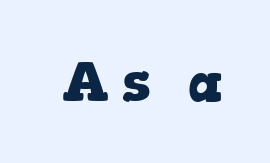
{"serif": "yes", "italic": "no", "bold": "yes", "weight": "heavy", "width": "wide", "stroke_contrast": "low", "x_height": "medium", "monospaced": "no", "underline": "no", "letter_spacing": "wide", "letter_spacing_em": 0.24, "glyph_px": 56}
